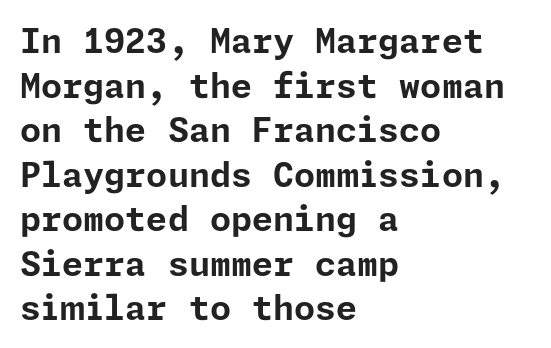
Letterform terminals end flat and unadorned throughout the passage. The font is running at its bold setting. In terms of posture, this sample is upright. The passage shown is not underscored anywhere.
